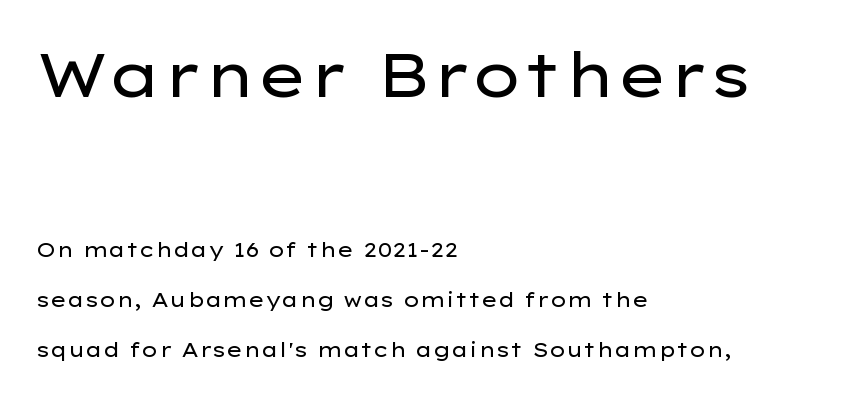
{"serif": "no", "italic": "no", "bold": "no", "weight": "regular", "width": "wide", "stroke_contrast": "low", "x_height": "medium", "monospaced": "no", "underline": "no", "align": "left", "line_spacing": "loose", "line_spacing_ratio": 2.5, "letter_spacing": "normal", "letter_spacing_em": 0.0, "larger_block": "first", "size_ratio": 3.05, "glyph_px": 61}
